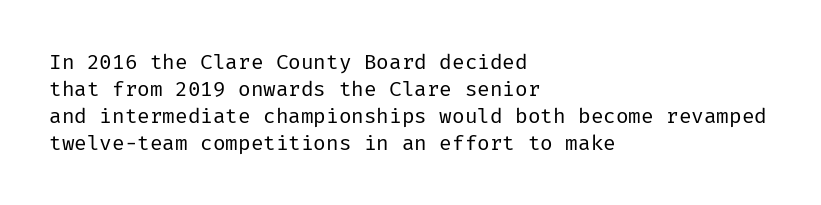
These lines keep a tight, regular rhythm from letter to letter. The rows are spaced the way most documents space them. Nothing heavy about these letters — not bold at all. A roman cut, with each character standing at attention. Check under the words: just untouched page. All the whitespace from short lines collects on the right.
